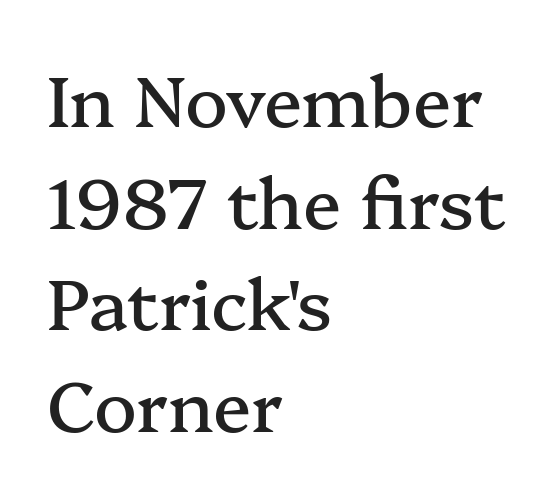
{"serif": "yes", "italic": "no", "width": "normal", "stroke_contrast": "medium", "x_height": "medium", "monospaced": "no", "underline": "no", "align": "left", "line_spacing": "normal", "line_spacing_ratio": 1.43, "letter_spacing": "normal", "letter_spacing_em": 0.0, "glyph_px": 71}
